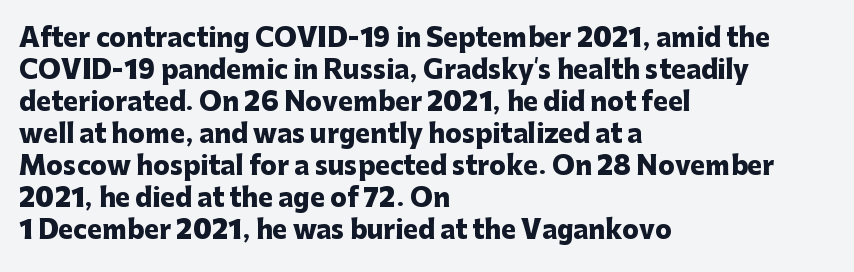
The image shows 25 px bold type, upright; set left-aligned, normal line spacing (1.28x), normal letter spacing, not underlined.
